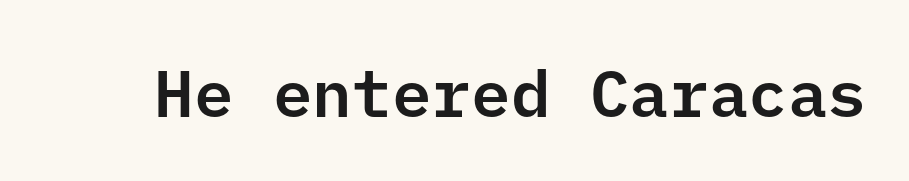
{"serif": "no", "italic": "no", "width": "normal", "stroke_contrast": "low", "x_height": "medium", "underline": "no", "letter_spacing": "normal", "letter_spacing_em": 0.0, "glyph_px": 66}
